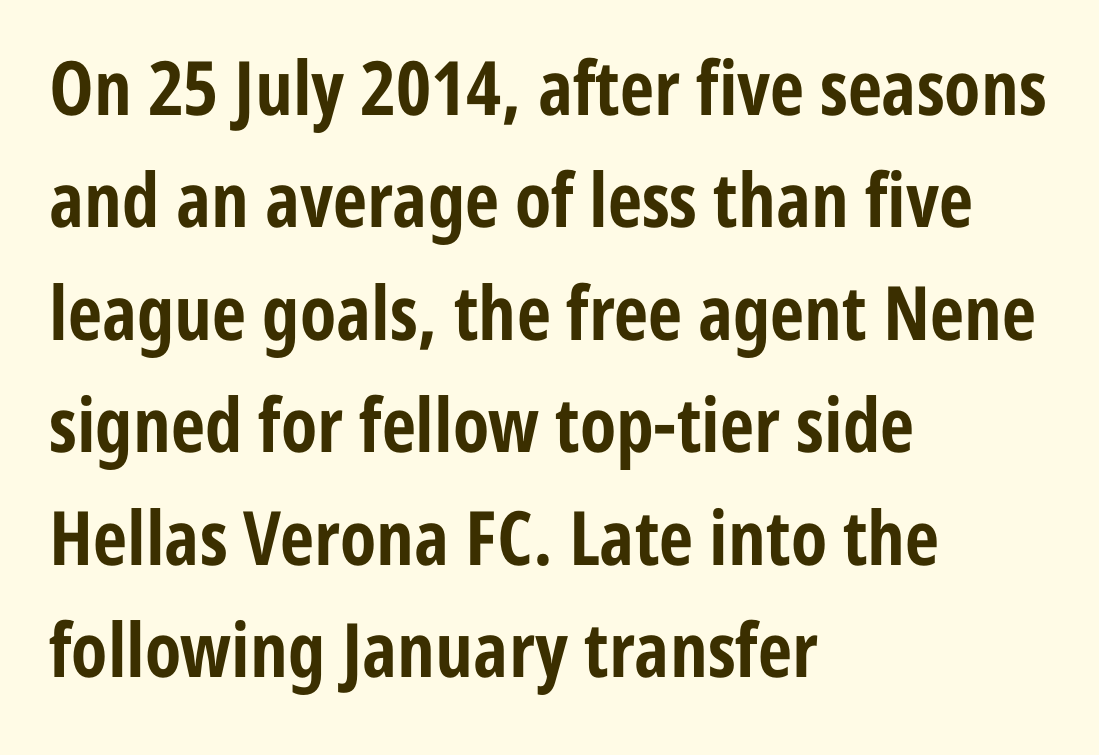
Q: Is the text bold? A: Yes.
Q: Is the text italic (slanted)? A: No, it is upright.
Q: Is the typeface a serif or a sans-serif typeface? A: Sans-serif.
Q: Is the text underlined? A: No.
Q: How is the paragraph aligned? A: Left-aligned.
Q: Is the spacing between letters normal or unusually wide? A: Normal.
Q: Is the spacing between lines tight, normal or loose? A: Normal.
Q: Width (condensed, normal, or wide)? A: Condensed.
Q: Stroke contrast? A: Low.
Q: x-height? A: Medium.
Q: Monospaced? A: No.
